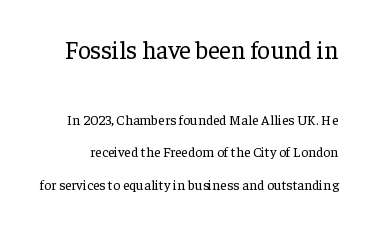
The face used here appears at its bigger size in the upper chunk. The type is set solid horizontally, with unmodified tracking. Reading down the column, the eye jumps a long way to each next line. It's the straight-up-and-down kind of type. The space directly below the letters is spotless.
